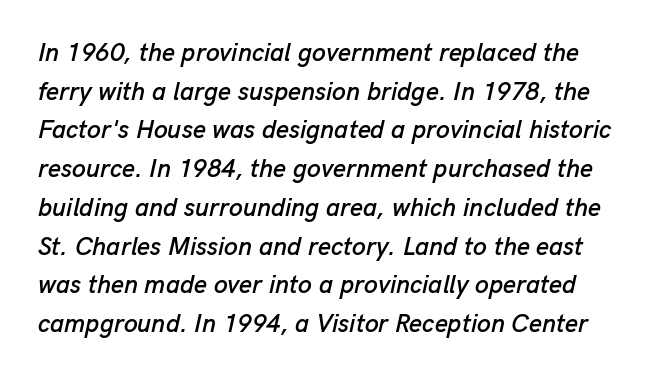
You can tell it's italic because the verticals aren't actually vertical. The passage shown has conventional tracking throughout. Underline: absent. Leading: standard.
